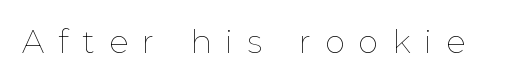
The image shows 32 px thin type, upright; set unusually wide letter spacing (+0.44 em), not underlined; low stroke contrast and a medium x-height.
